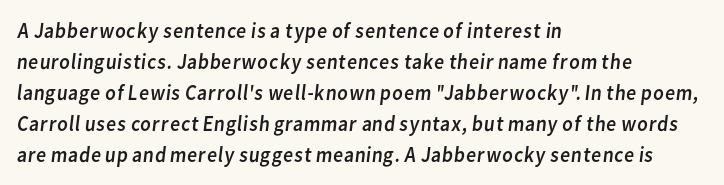
The image shows 22 px text type; set left-aligned, normal line spacing (1.41x), normal letter spacing, not underlined.
